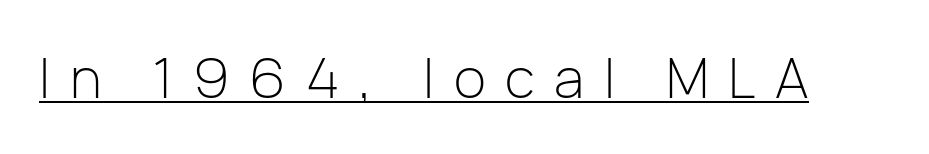
{"serif": "no", "italic": "no", "bold": "no", "weight": "light", "width": "normal", "stroke_contrast": "low", "x_height": "medium", "monospaced": "no", "underline": "yes", "letter_spacing": "wide", "letter_spacing_em": 0.36, "glyph_px": 55}
